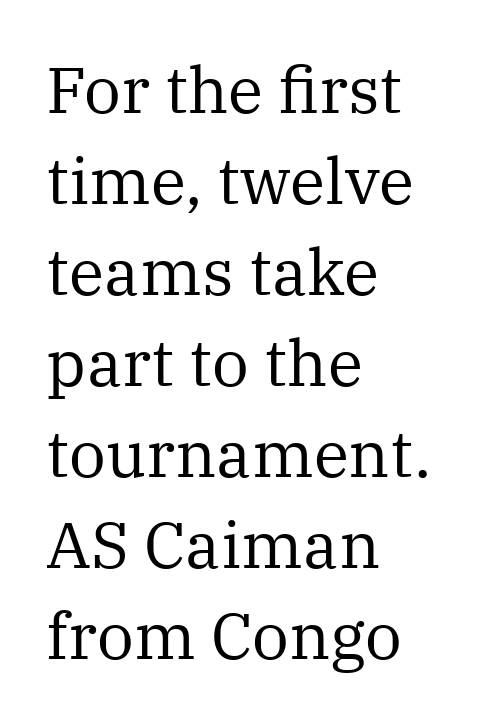
Each letter's strokes conclude with small projecting serifs. Tracking here is standard; glyphs follow each other at the usual distance. Descender tails drop into unmarked territory. The typesetter chose a ragged-right arrangement here. Nothing heavy about these letters — not bold at all.
